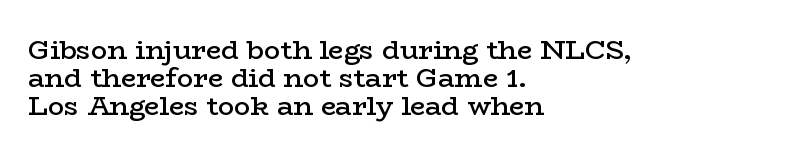
Q: Is the text bold? A: Semi-bold.
Q: Is the text italic (slanted)? A: No, it is upright.
Q: Is the text underlined? A: No.
Q: How is the paragraph aligned? A: Left-aligned.
Q: Is the spacing between letters normal or unusually wide? A: Normal.
Q: Is the spacing between lines tight, normal or loose? A: Tight.
